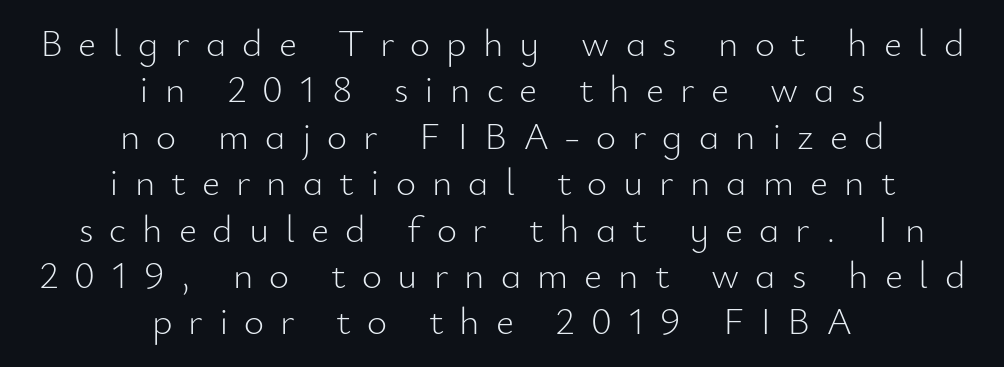
{"serif": "no", "italic": "no", "bold": "no", "weight": "light", "width": "normal", "stroke_contrast": "low", "x_height": "small", "monospaced": "no", "underline": "no", "align": "center", "line_spacing_ratio": 1.19, "letter_spacing": "wide", "letter_spacing_em": 0.41, "glyph_px": 39}
